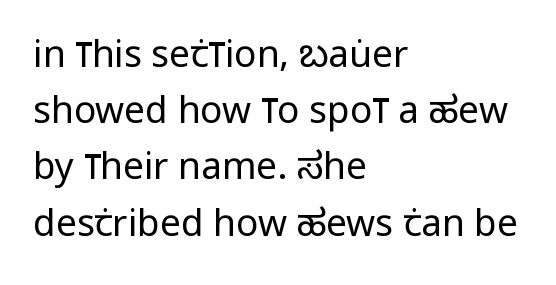
{"serif": "no", "italic": "no", "bold": "no", "weight": "regular", "width": "condensed", "stroke_contrast": "low", "x_height": "large", "monospaced": "no", "underline": "no", "align": "left", "line_spacing": "normal", "line_spacing_ratio": 1.52, "letter_spacing": "normal", "letter_spacing_em": 0.0, "glyph_px": 37}
